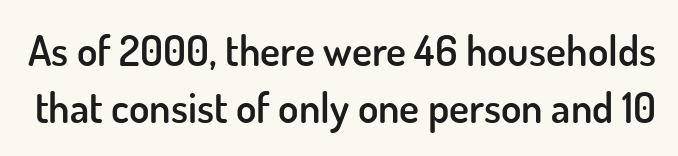
Underline: absent. The face used here is a sans, in the tradition of grotesques and geometrics. Reading down the column, the eye jumps a familiar distance to each next line. Characters remain perfectly vertical along every line. Characters follow at the spacing the type designer built in. The rendering uses natural spacing where letterforms have individual widths.
